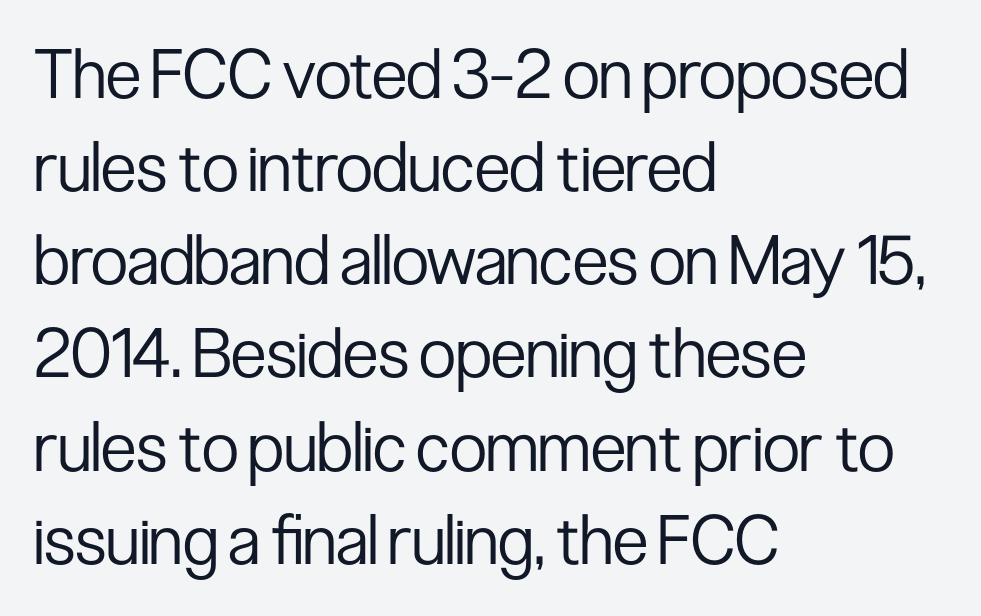
Honestly, the row spacing looks completely unremarkable. Anything drawn beneath the words? Only blank space. Are there feet on the stems? There aren't — it's a sans. Note the varied advance widths — an 'i' is clearly narrower than an 'm'. Quick note: not italic, upright.
